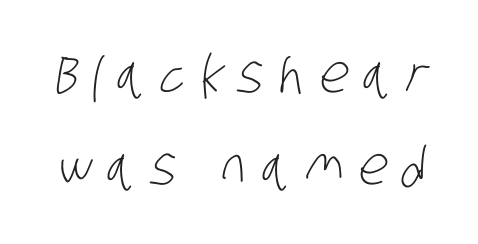
The weight would be labelled regular, book, light, or lighter still. The type is letterspaced generously, with wide tracking. The glyphs are unaccompanied by any horizontal stroke below them. A typesetter would call this proportional, since set widths differ per character. The rendering shows plain stroke endings on the letterforms — a sans-serif design.
